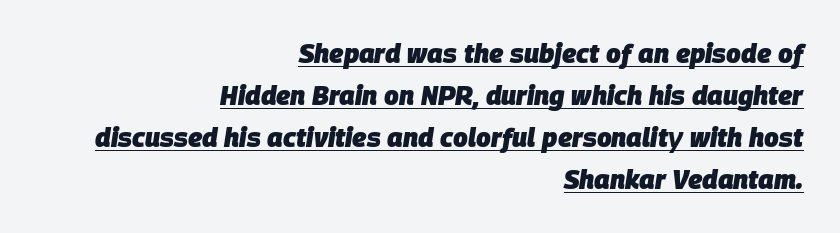
Q: Is the text bold? A: Yes.
Q: Is the text italic (slanted)? A: Yes, it leans right by about 9 degrees.
Q: Is the text underlined? A: Yes.
Q: How is the paragraph aligned? A: Right-aligned.
Q: Is the spacing between letters normal or unusually wide? A: Normal.
Q: Is the spacing between lines tight, normal or loose? A: Normal.
